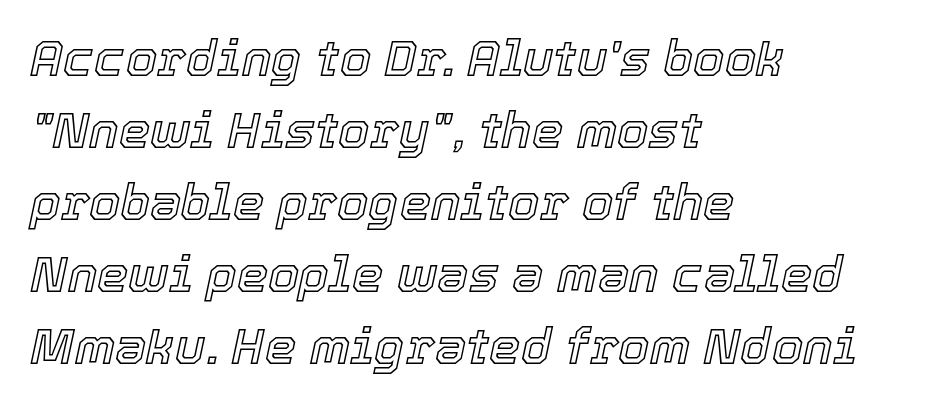
{"italic": "yes", "lean": "right", "slant_degrees": 12, "width": "normal", "x_height": "medium", "monospaced": "no", "underline": "no", "align": "left", "line_spacing": "normal", "line_spacing_ratio": 1.44, "letter_spacing": "normal", "letter_spacing_em": 0.0, "glyph_px": 50}
